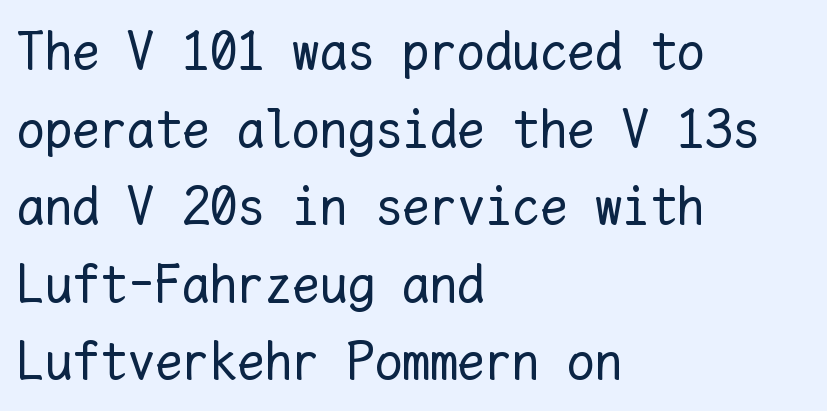
The image shows 55 px regular-weight type, upright, monospaced; set left-aligned, normal line spacing (1.41x), normal letter spacing, not underlined; low stroke contrast and a medium x-height.
